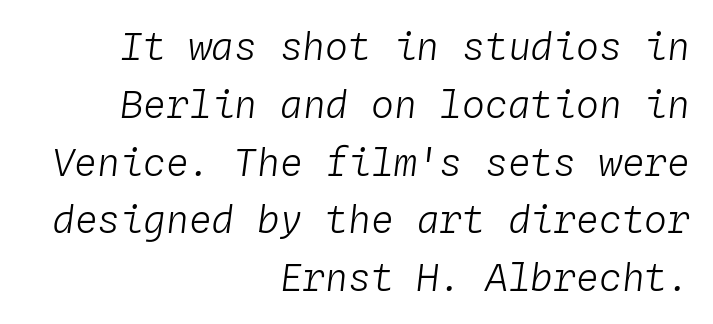
{"italic": "yes", "lean": "right", "slant_degrees": 4, "bold": "no", "weight": "light", "width": "normal", "stroke_contrast": "low", "x_height": "medium", "monospaced": "yes", "underline": "no", "align": "right", "line_spacing": "normal", "line_spacing_ratio": 1.52, "letter_spacing": "normal", "letter_spacing_em": 0.0, "glyph_px": 38}
